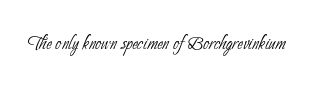
Vertical stems look standard width or narrower in stroke. Unmarked baselines from the first word to the last. There is no visible air inserted between adjacent glyphs.
